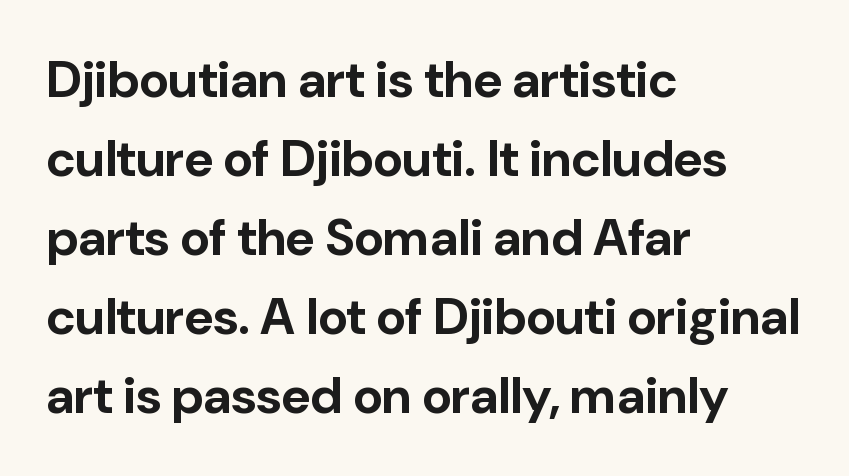
The image shows 51 px bold sans-serif type, upright; set left-aligned, normal line spacing (1.55x), normal letter spacing, not underlined; low stroke contrast and a medium x-height.
